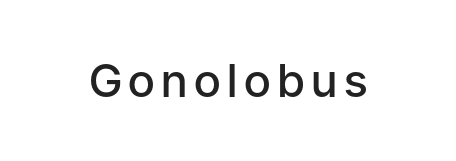
No italicization has been applied; the sample stays upright. This sample has the flowing, uneven cadence of proportional lettering. Nope, no serifs anywhere on these letters. Words float on clear page, feet unadorned.
